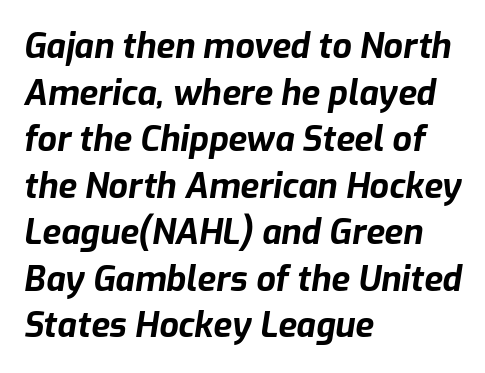
{"italic": "yes", "lean": "right", "slant_degrees": 9, "bold": "yes", "weight": "bold", "width": "normal", "stroke_contrast": "low", "x_height": "medium", "monospaced": "no", "underline": "no", "align": "left", "line_spacing": "normal", "line_spacing_ratio": 1.37, "letter_spacing": "normal", "letter_spacing_em": 0.0, "glyph_px": 34}
